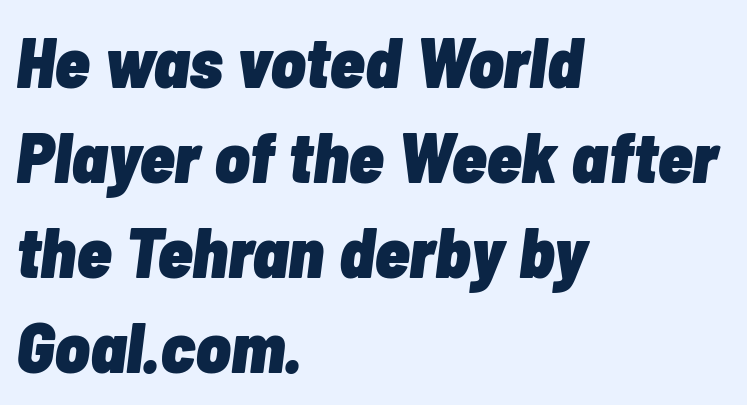
The type is set solid horizontally, with unmodified tracking. Descenders hang freely into open space. Heavy-handed strokes throughout: this text is bold. One-word summary of the alignment: left. The leading is moderate, giving the passage an even texture.
